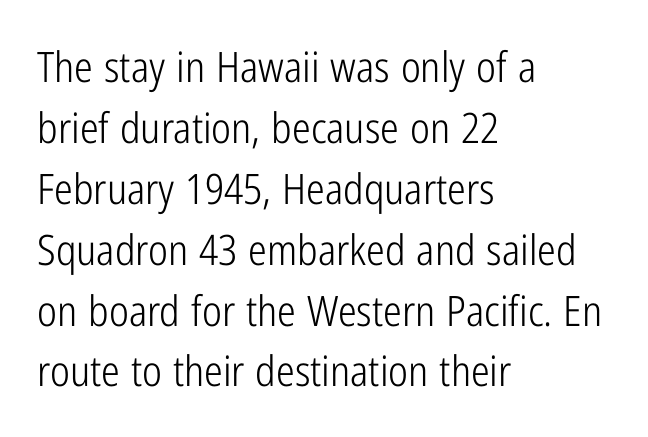
{"serif": "no", "italic": "no", "bold": "no", "weight": "light", "width": "condensed", "stroke_contrast": "low", "x_height": "medium", "monospaced": "no", "underline": "no", "align": "left", "line_spacing": "normal", "line_spacing_ratio": 1.45, "letter_spacing": "normal", "letter_spacing_em": 0.0, "glyph_px": 42}
